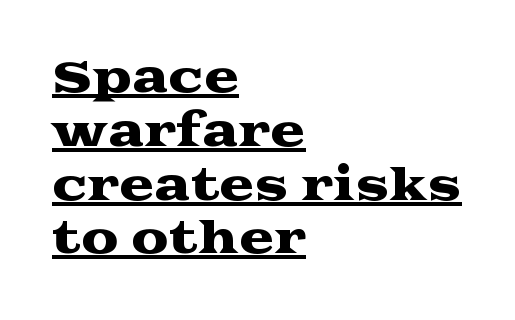
{"serif": "yes", "italic": "no", "width": "wide", "stroke_contrast": "medium", "x_height": "medium", "monospaced": "no", "underline": "yes", "align": "left", "line_spacing": "normal", "line_spacing_ratio": 1.28, "letter_spacing": "normal", "letter_spacing_em": 0.0, "glyph_px": 42}
